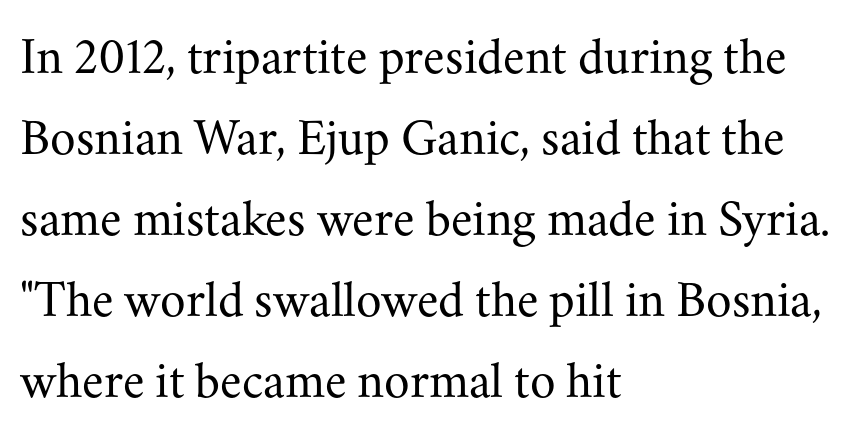
Upright lettering throughout. Inter-character spacing is left at the font's built-in metrics. This rendering uses left alignment, leaving the right contour irregular. The words here are not underlined. This reads as an unemphasized weight, regular at the heaviest. Think of a printed novel: that variable character pitch is what you see here.
